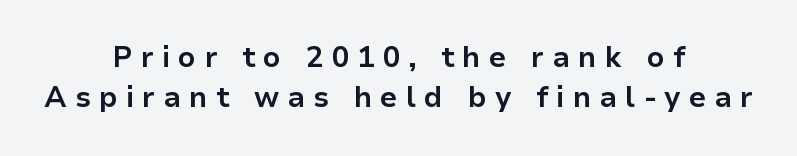
Q: Is the text bold? A: Yes.
Q: Is the text italic (slanted)? A: No, it is upright.
Q: Is the typeface a serif or a sans-serif typeface? A: Sans-serif.
Q: Is the text underlined? A: No.
Q: How is the paragraph aligned? A: Centered.
Q: Is the spacing between letters normal or unusually wide? A: Unusually wide.
Q: Is the spacing between lines tight, normal or loose? A: Normal.
Q: Width (condensed, normal, or wide)? A: Normal.
Q: Stroke contrast? A: Low.
Q: x-height? A: Medium.
Q: Monospaced? A: No.
